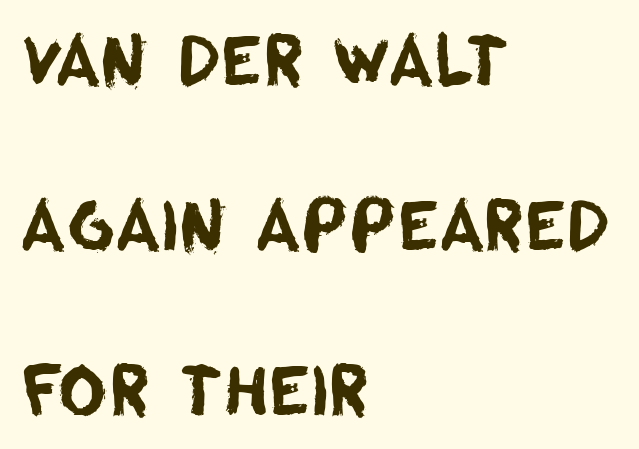
Q: Is the typeface a serif or a sans-serif typeface? A: Sans-serif.
Q: Is the text underlined? A: No.
Q: How is the paragraph aligned? A: Left-aligned.
Q: Is the spacing between letters normal or unusually wide? A: Normal.
Q: Is the spacing between lines tight, normal or loose? A: Loose.
Q: Width (condensed, normal, or wide)? A: Normal.
Q: Stroke contrast? A: Low.
Q: x-height? A: Large.
Q: Monospaced? A: No.
